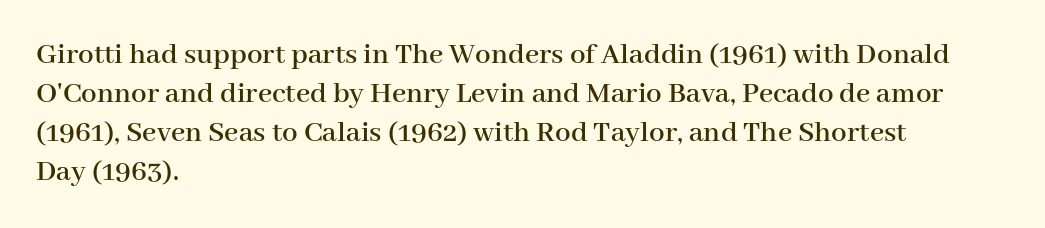
{"serif": "yes", "italic": "no", "width": "normal", "stroke_contrast": "high", "x_height": "medium", "monospaced": "no", "underline": "no", "align": "left", "line_spacing": "normal", "line_spacing_ratio": 1.26, "letter_spacing": "normal", "letter_spacing_em": 0.0, "glyph_px": 31}
